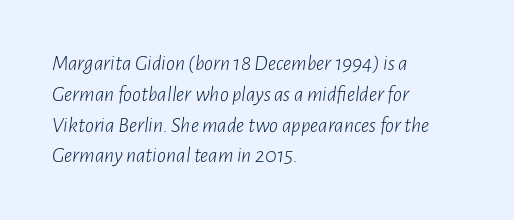
The image shows 22 px text type, italic (leaning right); set left-aligned, normal line spacing (1.4x), normal letter spacing, not underlined.
